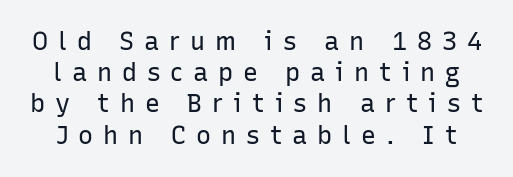
The image shows 25 px text type, upright; set normal line spacing (1.25x), unusually wide letter spacing (+0.4 em), not underlined.
